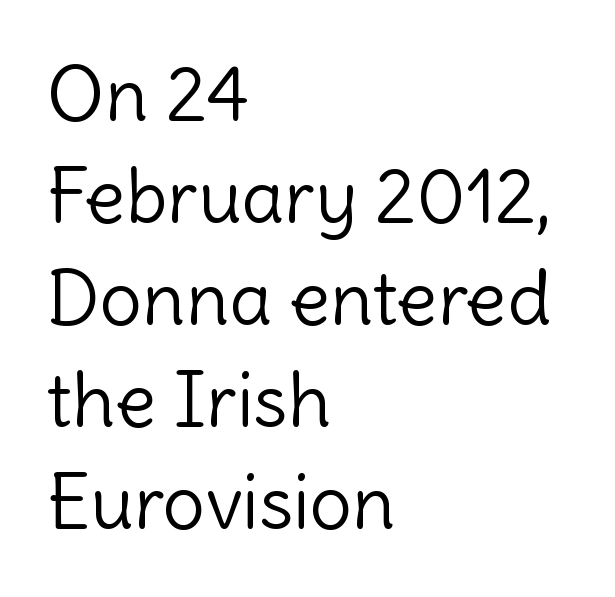
The image shows 75 px light sans-serif type, upright; set left-aligned, normal line spacing (1.36x), normal letter spacing, not underlined; a medium x-height.
